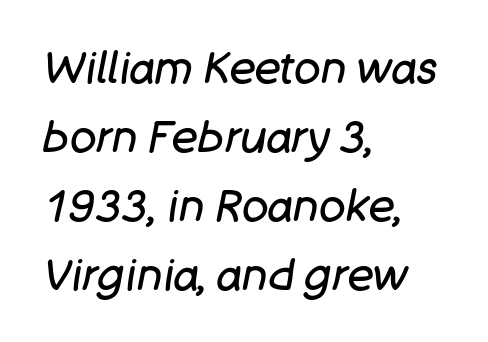
The line texture is even and compact thanks to regular tracking. Think standard paragraph weight, or any step lighter than that. Bare-footed words on every line. Each line starts at the same left margin while the right side varies.
